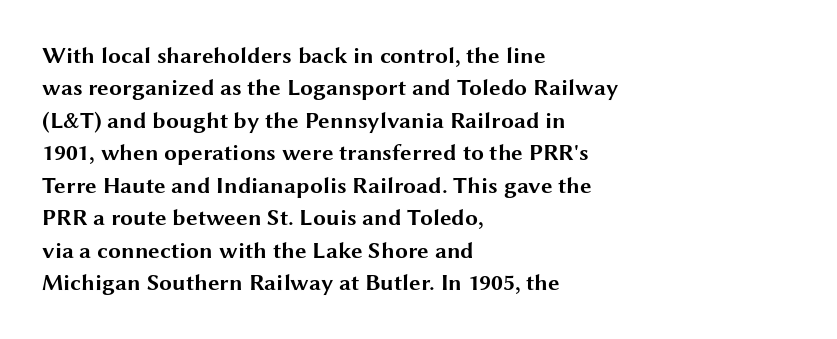
The space directly below the letters is spotless. A dark, heavy texture on the line: the type is bold. Every row of glyphs begins at an identical x-position on the left. Posture: vertical.
